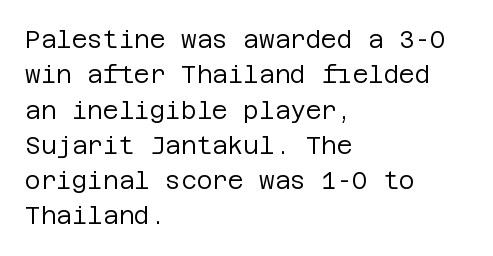
The image shows 24 px text type, upright; set left-aligned, normal line spacing (1.47x), normal letter spacing, not underlined.
